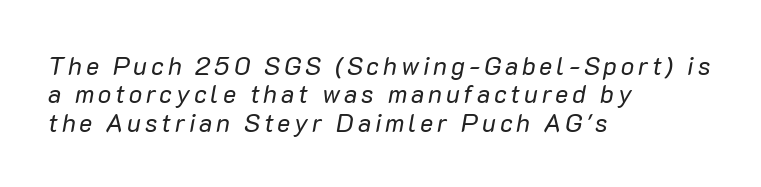
The image shows 25 px text type, italic (leaning right); set left-aligned, tight line spacing (1.14x), not underlined.
